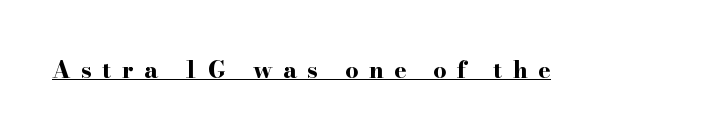
{"italic": "no", "bold": "yes", "underline": "yes", "letter_spacing": "wide", "letter_spacing_em": 0.46, "glyph_px": 23}
